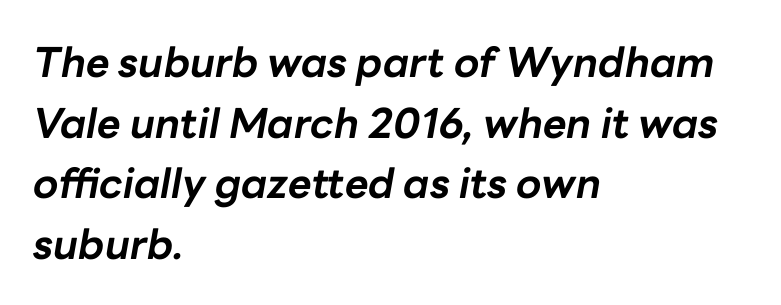
Q: Is the text bold? A: Yes.
Q: Is the text italic (slanted)? A: Yes, it leans right by about 10 degrees.
Q: Is the text underlined? A: No.
Q: How is the paragraph aligned? A: Left-aligned.
Q: Is the spacing between letters normal or unusually wide? A: Normal.
Q: Is the spacing between lines tight, normal or loose? A: Normal.
Q: Width (condensed, normal, or wide)? A: Normal.
Q: Stroke contrast? A: Low.
Q: x-height? A: Medium.
Q: Monospaced? A: No.
